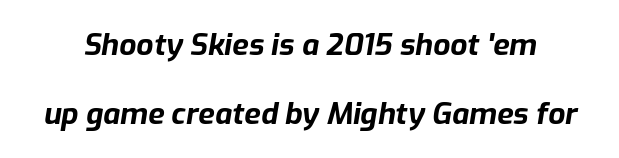
Q: Is the text bold? A: Yes.
Q: Is the text italic (slanted)? A: Yes, it leans right by about 9 degrees.
Q: Is the text underlined? A: No.
Q: Is the spacing between letters normal or unusually wide? A: Normal.
Q: Is the spacing between lines tight, normal or loose? A: Loose.
Q: Width (condensed, normal, or wide)? A: Normal.
Q: Stroke contrast? A: Low.
Q: x-height? A: Medium.
Q: Monospaced? A: No.
